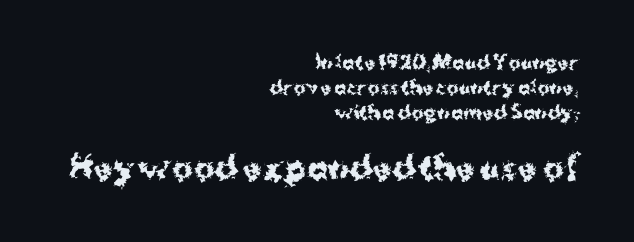
Q: Is the text bold? A: Yes.
Q: Is the text italic (slanted)? A: No, it is upright.
Q: Is the typeface a serif or a sans-serif typeface? A: Sans-serif.
Q: Is the text underlined? A: No.
Q: How is the paragraph aligned? A: Right-aligned.
Q: Is the spacing between letters normal or unusually wide? A: Normal.
Q: Is the spacing between lines tight, normal or loose? A: Normal.
Q: Which block of text is set in a larger size, the first (top) or the second (bottom)? A: The second (bottom) one.
Q: Width (condensed, normal, or wide)? A: Normal.
Q: Stroke contrast? A: Medium.
Q: x-height? A: Medium.
Q: Monospaced? A: No.
